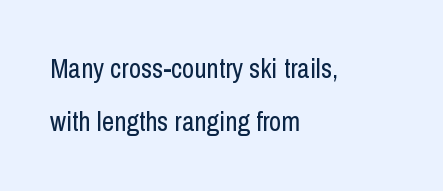
{"italic": "no", "bold": "no", "underline": "no", "align": "left", "line_spacing": "loose", "line_spacing_ratio": 1.98, "letter_spacing": "normal", "letter_spacing_em": 0.0, "glyph_px": 27}
